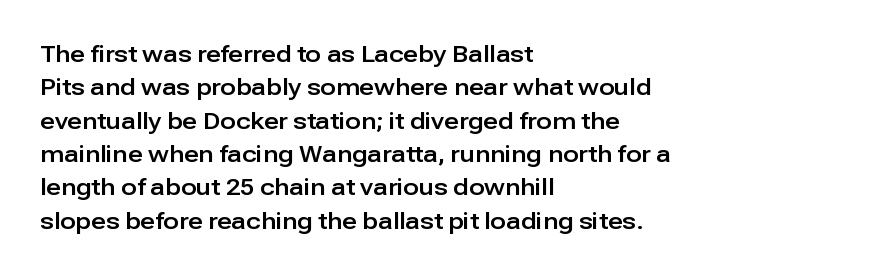
Q: Is the text italic (slanted)? A: No, it is upright.
Q: Is the text underlined? A: No.
Q: How is the paragraph aligned? A: Left-aligned.
Q: Is the spacing between letters normal or unusually wide? A: Normal.
Q: Is the spacing between lines tight, normal or loose? A: Normal.
